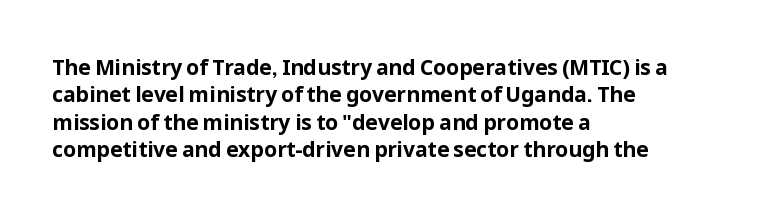
Q: Is the text bold? A: Yes.
Q: Is the text italic (slanted)? A: No, it is upright.
Q: Is the text underlined? A: No.
Q: How is the paragraph aligned? A: Left-aligned.
Q: Is the spacing between letters normal or unusually wide? A: Normal.
Q: Is the spacing between lines tight, normal or loose? A: Normal.
